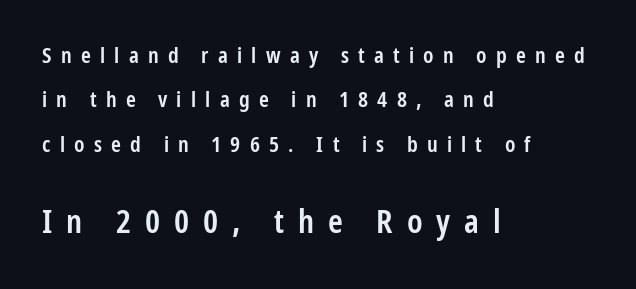
Q: Is the text bold? A: Semi-bold.
Q: Is the text italic (slanted)? A: No, it is upright.
Q: Is the typeface a serif or a sans-serif typeface? A: Sans-serif.
Q: Is the text underlined? A: No.
Q: How is the paragraph aligned? A: Left-aligned.
Q: Is the spacing between letters normal or unusually wide? A: Unusually wide.
Q: Is the spacing between lines tight, normal or loose? A: Loose.
Q: Which block of text is set in a larger size, the first (top) or the second (bottom)? A: The second (bottom) one.
Q: Width (condensed, normal, or wide)? A: Condensed.
Q: Stroke contrast? A: Low.
Q: x-height? A: Medium.
Q: Monospaced? A: No.
